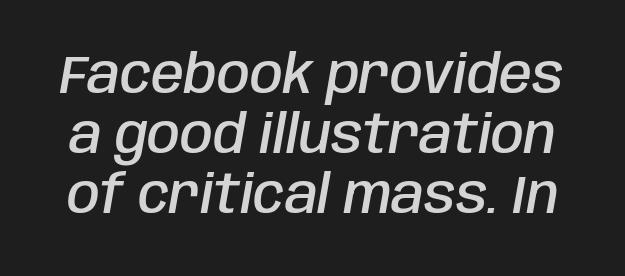
{"italic": "yes", "lean": "right", "slant_degrees": 10, "bold": "semi", "weight": "semibold", "width": "condensed", "stroke_contrast": "low", "x_height": "large", "monospaced": "no", "underline": "no", "line_spacing": "tight", "line_spacing_ratio": 1.13, "letter_spacing": "normal", "letter_spacing_em": 0.0, "glyph_px": 53}
